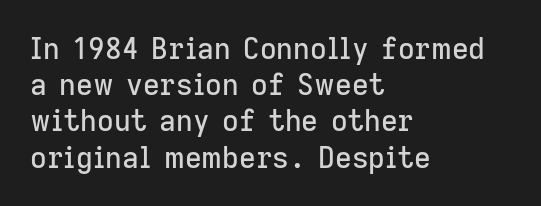
{"serif": "no", "italic": "no", "width": "normal", "stroke_contrast": "low", "x_height": "medium", "monospaced": "no", "underline": "no", "align": "left", "line_spacing": "normal", "line_spacing_ratio": 1.25, "letter_spacing": "normal", "letter_spacing_em": 0.0, "glyph_px": 29}
